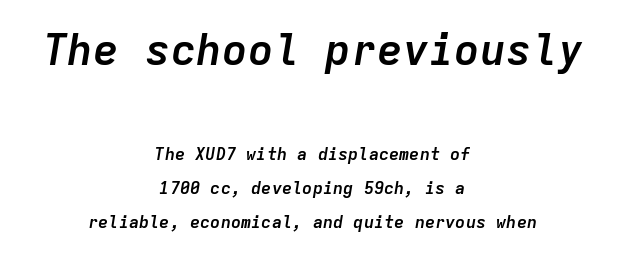
Monospaced: the letters line up in strict vertical columns. The compositor balanced each line on the midline. The letterforms sit shoulder to shoulder at normal distance. Clear beneath every line of the passage. These lines stand farther apart than default settings would place them.
